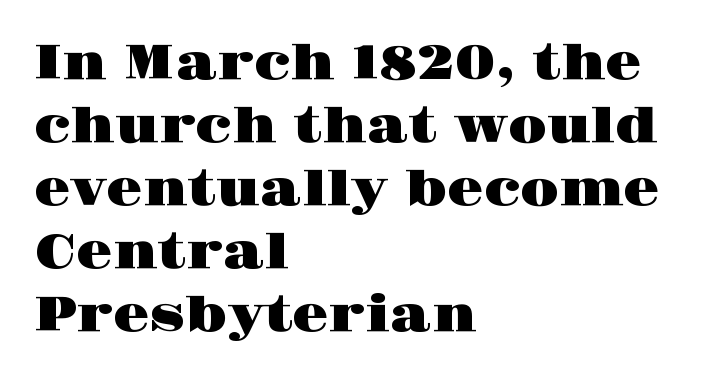
{"serif": "yes", "italic": "no", "width": "wide", "stroke_contrast": "high", "x_height": "large", "monospaced": "no", "underline": "no", "align": "left", "line_spacing": "normal", "line_spacing_ratio": 1.34, "letter_spacing": "normal", "letter_spacing_em": 0.0, "glyph_px": 47}
